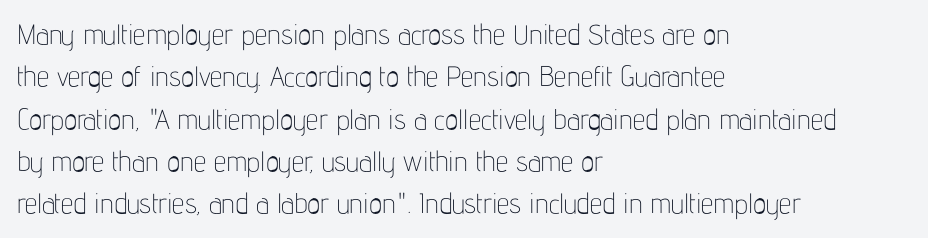
The image shows 28 px thin, condensed sans-serif type, upright; set left-aligned, normal line spacing (1.51x), normal letter spacing, not underlined; low stroke contrast and a medium x-height.
